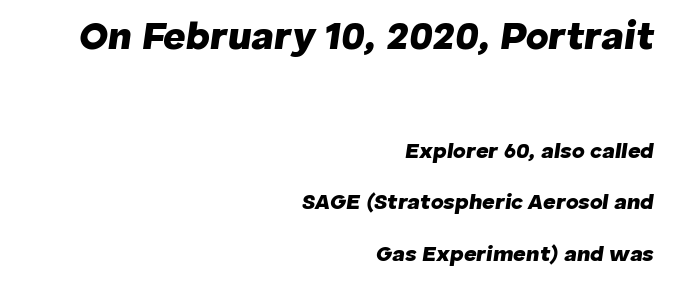
{"italic": "yes", "lean": "right", "slant_degrees": 8, "bold": "yes", "weight": "heavy", "width": "normal", "stroke_contrast": "low", "x_height": "medium", "monospaced": "no", "underline": "no", "align": "right", "line_spacing": "loose", "line_spacing_ratio": 2.33, "letter_spacing": "normal", "letter_spacing_em": 0.0, "larger_block": "first", "size_ratio": 1.77, "glyph_px": 39}
